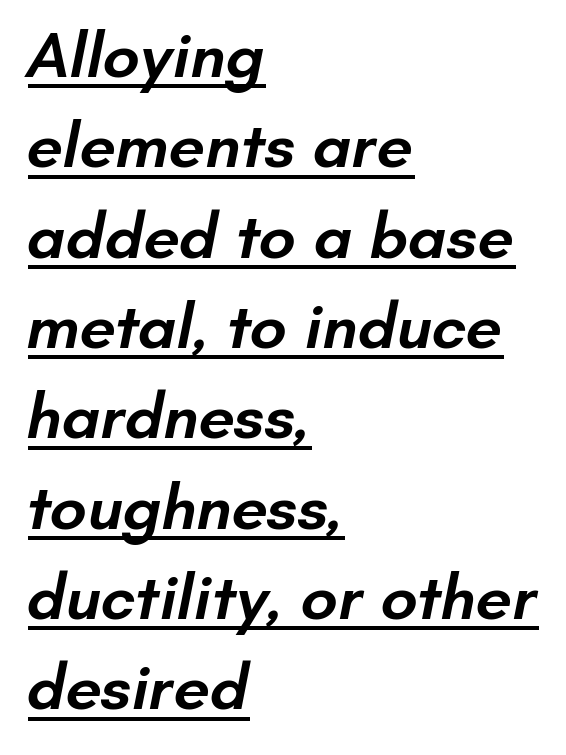
Q: Is the text bold? A: Semi-bold.
Q: Is the typeface a serif or a sans-serif typeface? A: Sans-serif.
Q: Is the text underlined? A: Yes.
Q: How is the paragraph aligned? A: Left-aligned.
Q: Is the spacing between letters normal or unusually wide? A: Normal.
Q: Is the spacing between lines tight, normal or loose? A: Normal.
Q: Width (condensed, normal, or wide)? A: Normal.
Q: Stroke contrast? A: Low.
Q: x-height? A: Small.
Q: Monospaced? A: No.
